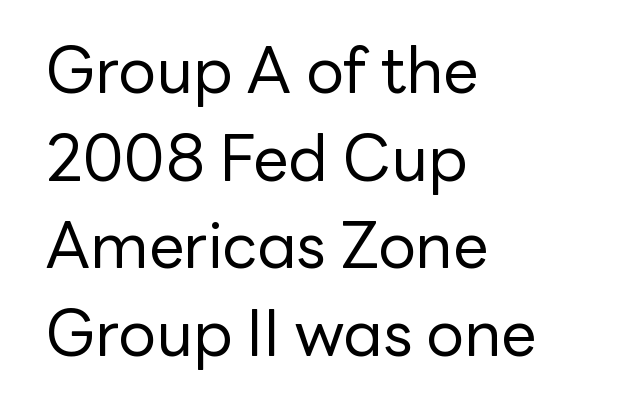
Does the leading feel generous? No, just average. Descenders hang freely into open space. The typography opts for an upright posture over an oblique one. One-word summary of the alignment: left. Character widths vary here, with narrow letters taking less room than wide ones. Words appear dense and cohesive because spacing is normal.
